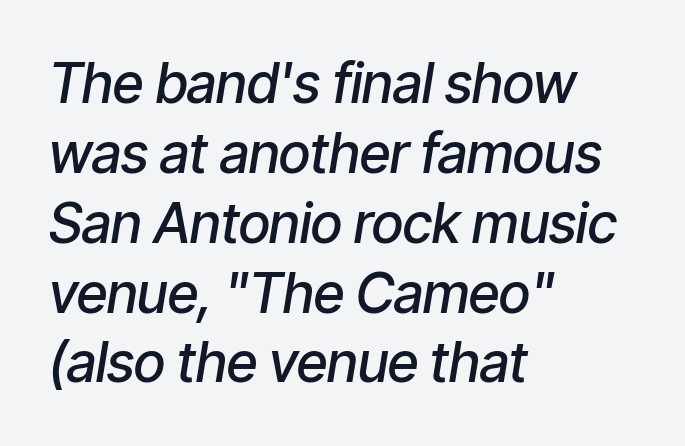
Q: Is the text bold? A: Semi-bold.
Q: Is the text italic (slanted)? A: Yes, it leans right by about 9 degrees.
Q: Is the text underlined? A: No.
Q: How is the paragraph aligned? A: Left-aligned.
Q: Is the spacing between letters normal or unusually wide? A: Normal.
Q: Is the spacing between lines tight, normal or loose? A: Normal.
Q: Width (condensed, normal, or wide)? A: Condensed.
Q: Stroke contrast? A: Low.
Q: x-height? A: Medium.
Q: Monospaced? A: No.
